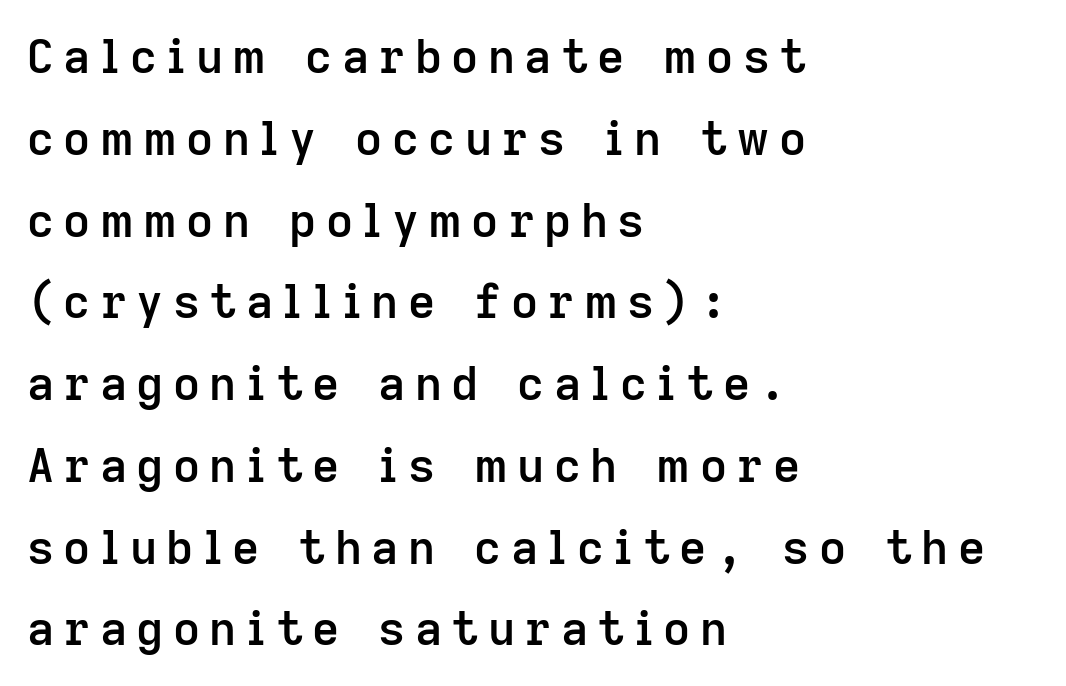
{"serif": "no", "italic": "no", "bold": "semi", "weight": "semibold", "width": "normal", "stroke_contrast": "low", "x_height": "medium", "monospaced": "no", "underline": "no", "align": "left", "line_spacing_ratio": 1.74, "letter_spacing": "wide", "letter_spacing_em": 0.2, "glyph_px": 47}
